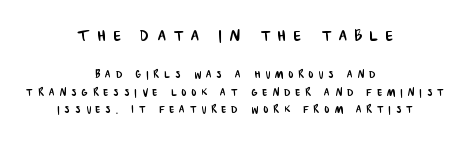
The image shows 21 px text type; set centered, normal line spacing (1.25x), unusually wide letter spacing (+0.36 em), not underlined; the first (top) block is 1.5x larger.
